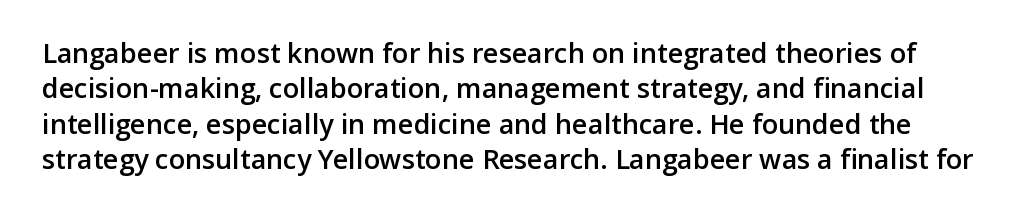
{"italic": "no", "bold": "semi", "underline": "no", "line_spacing": "normal", "line_spacing_ratio": 1.31, "letter_spacing": "normal", "letter_spacing_em": 0.0, "glyph_px": 27}
